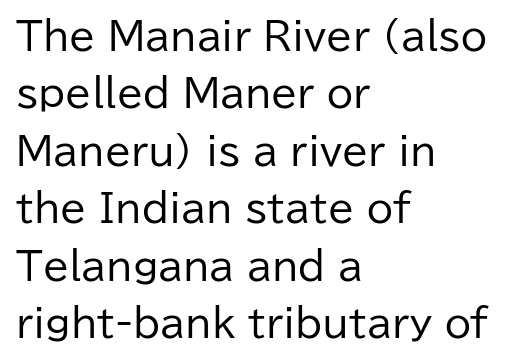
The image shows 38 px regular-weight sans-serif type, upright; set left-aligned, normal line spacing (1.51x), normal letter spacing, not underlined; low stroke contrast and a medium x-height.
